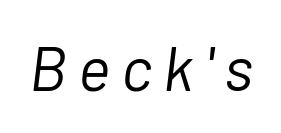
The image shows 62 px light type, italic (leaning right); set not underlined; low stroke contrast and a medium x-height.
